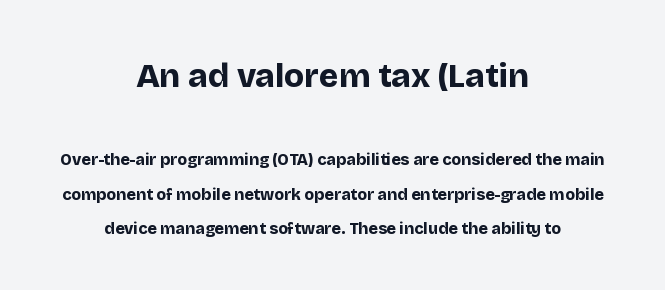
These lines were composed using upright roman letters. Examine the stroke ends and you'll find no serifs. Vertically, the passage feels expansive, rows floating well apart. In terms of letterspacing, this is plain default setting. The letters are bold, with thick, heavy strokes.
